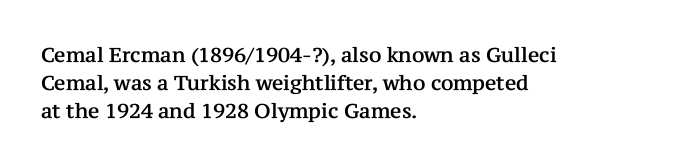
{"italic": "no", "underline": "no", "align": "left", "line_spacing": "normal", "line_spacing_ratio": 1.41, "letter_spacing": "normal", "letter_spacing_em": 0.0, "glyph_px": 20}
